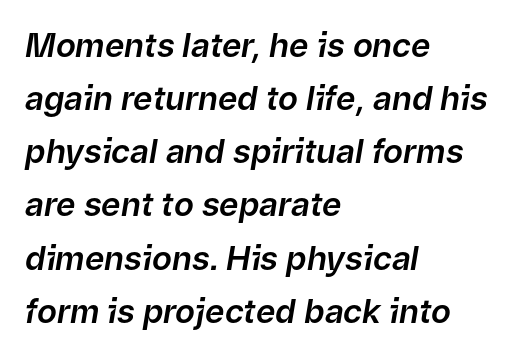
The vertical gap from one line to the next is medium. Is this a fixed-width face? No — the glyphs have proportional, varying widths. Alignment: flush left. In terms of letterspacing, this is plain default setting. Quick note: underline off.
